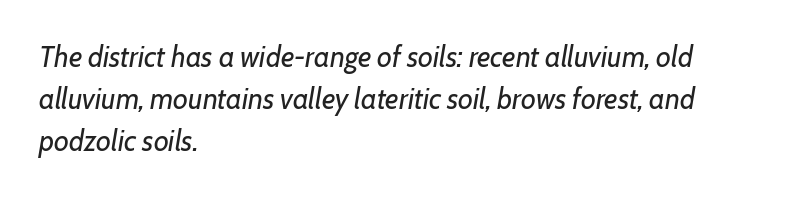
The image shows 29 px regular-weight type, italic (leaning right); set left-aligned, normal line spacing (1.45x), normal letter spacing, not underlined; low stroke contrast and a medium x-height.
